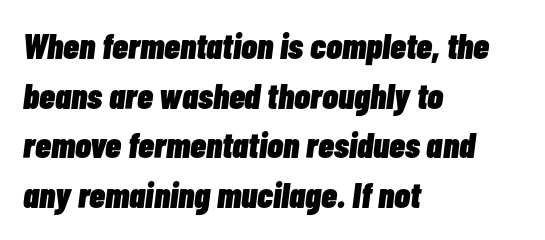
{"italic": "yes", "lean": "right", "slant_degrees": 7, "bold": "yes", "weight": "heavy", "width": "condensed", "stroke_contrast": "low", "x_height": "medium", "monospaced": "no", "underline": "no", "align": "left", "line_spacing": "normal", "line_spacing_ratio": 1.38, "letter_spacing": "normal", "letter_spacing_em": 0.0, "glyph_px": 36}
